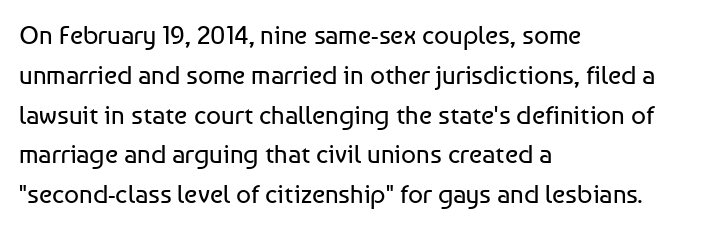
{"italic": "no", "bold": "no", "underline": "no", "align": "left", "line_spacing": "normal", "line_spacing_ratio": 1.53, "letter_spacing": "normal", "letter_spacing_em": 0.0, "glyph_px": 26}
